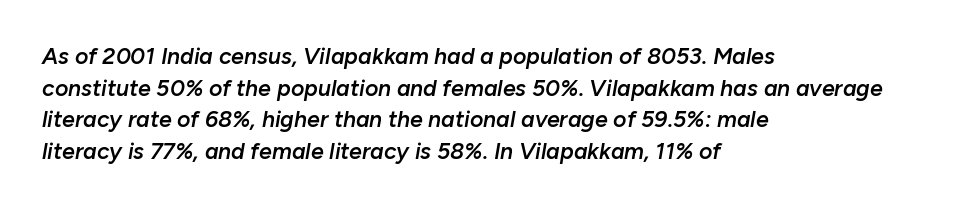
Q: Is the text bold? A: Semi-bold.
Q: Is the text italic (slanted)? A: Yes, it leans right by about 10 degrees.
Q: Is the text underlined? A: No.
Q: How is the paragraph aligned? A: Left-aligned.
Q: Is the spacing between letters normal or unusually wide? A: Normal.
Q: Is the spacing between lines tight, normal or loose? A: Normal.
